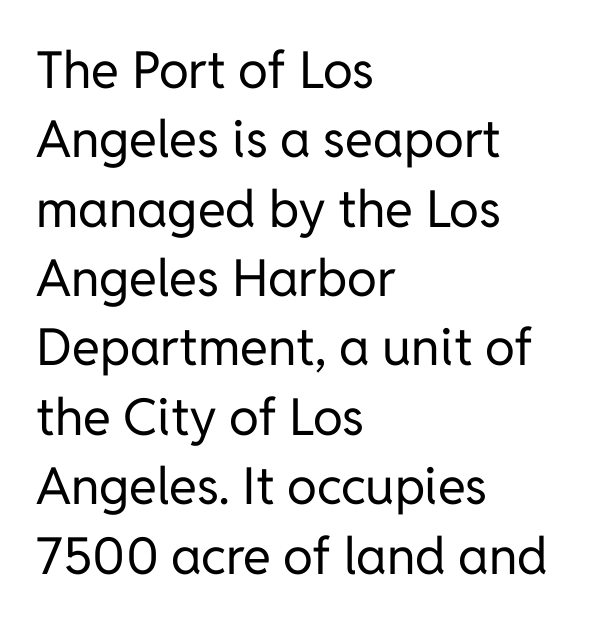
This is sans-serif lettering, the kind often seen on screens and signage. There is no visible air inserted between adjacent glyphs. Vertically, the passage feels balanced, rows spaced as you'd expect. Do the letters lean? They stand straight. Clear beneath every line of the passage.
